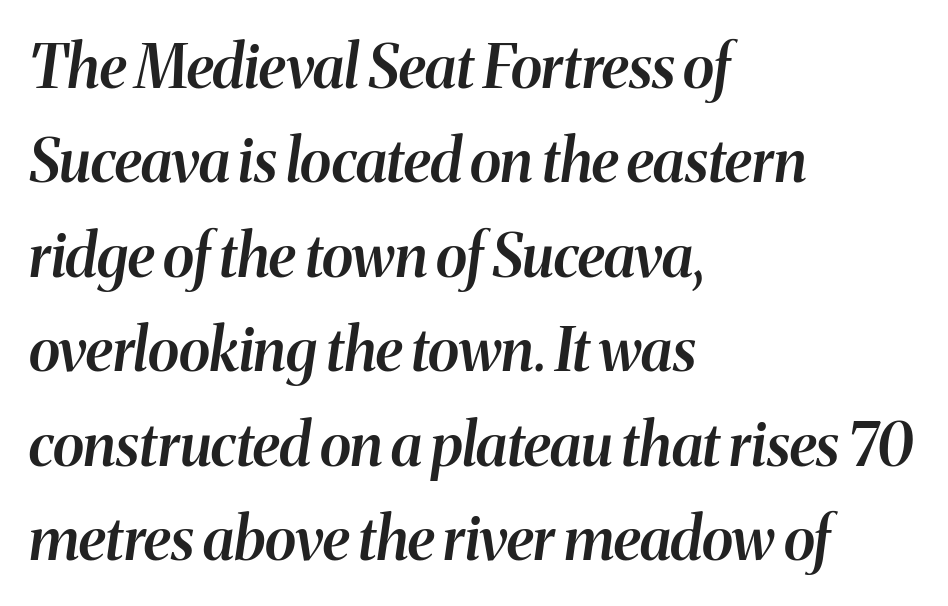
These lines are set flush left with a ragged right edge. A typesetter would mark this as italic. This sample keeps an unexceptional amount of space between lines. A fair bit of extra ink — the face is semibold, not bold.
